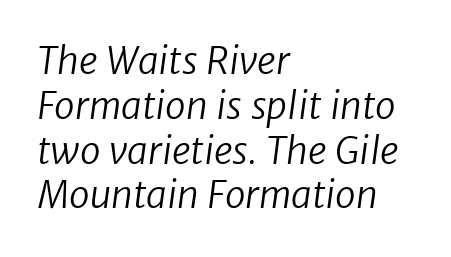
The image shows 37 px regular-weight sans-serif type; set left-aligned, line spacing 1.21x, normal letter spacing, not underlined; low stroke contrast and a medium x-height.
